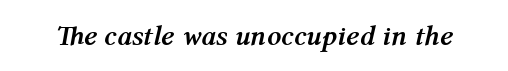
The image shows 28 px semibold type, italic (leaning right); set normal letter spacing, not underlined; medium stroke contrast and a medium x-height.
